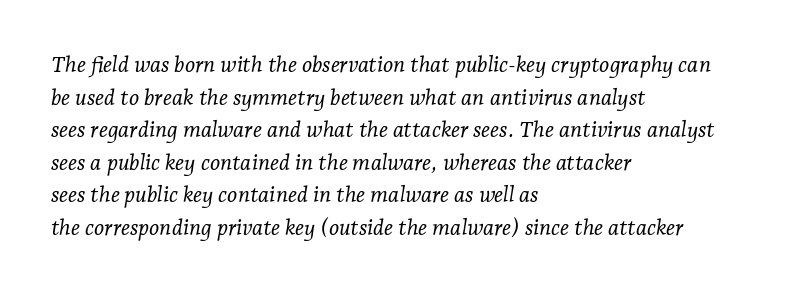
The lines sit at an ordinary, default distance from one another. Caption: standard tracking, unaltered. No letter is thick-stroked: the sample isn't bold. Alignment: flush left. The letters are slanted; this is an italic face.
